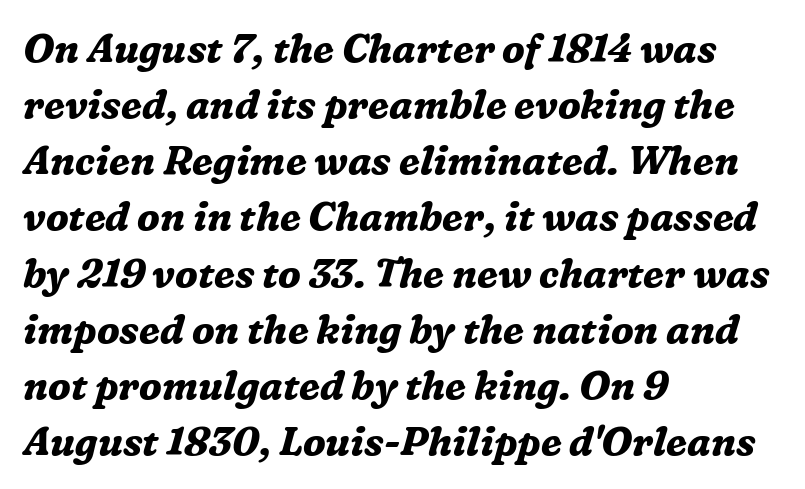
On the weight axis this lands at bold, roughly 700. The glyphs are unaccompanied by any horizontal stroke below them. Default kerning and tracking; the words read as compact shapes. Each letter's strokes conclude with small projecting serifs. Think of a printed novel: that variable character pitch is what you see here.
